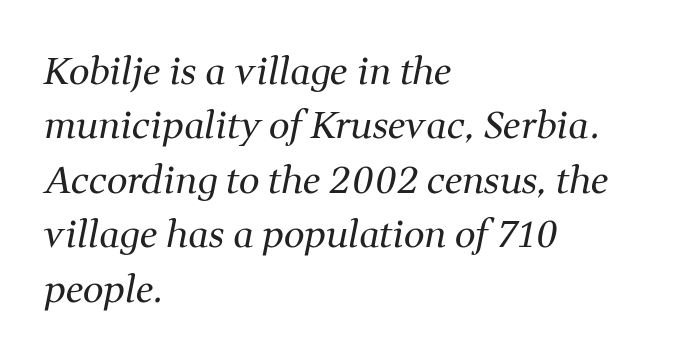
Q: Is the text bold? A: No.
Q: Is the text italic (slanted)? A: Yes, it leans right by about 11 degrees.
Q: Is the typeface a serif or a sans-serif typeface? A: Serif.
Q: Is the text underlined? A: No.
Q: How is the paragraph aligned? A: Left-aligned.
Q: Is the spacing between letters normal or unusually wide? A: Normal.
Q: Is the spacing between lines tight, normal or loose? A: Normal.
Q: Width (condensed, normal, or wide)? A: Normal.
Q: Stroke contrast? A: Medium.
Q: x-height? A: Medium.
Q: Monospaced? A: No.
